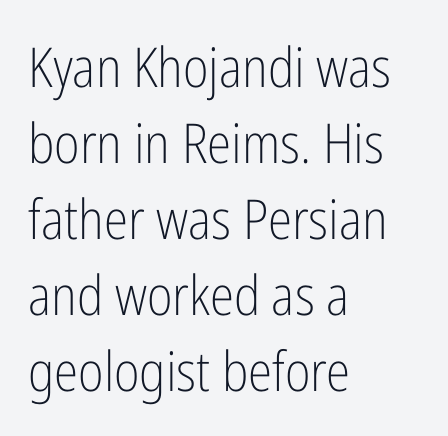
Tracking here is standard; glyphs follow each other at the usual distance. The space beneath each line is pristine and unruled. Quick note: not italic, upright. Stroke thickness stays within the range of a standard reading face or lighter. Line beginnings align vertically; line endings do not. Do the characters align in a grid? No, the font is proportional.
